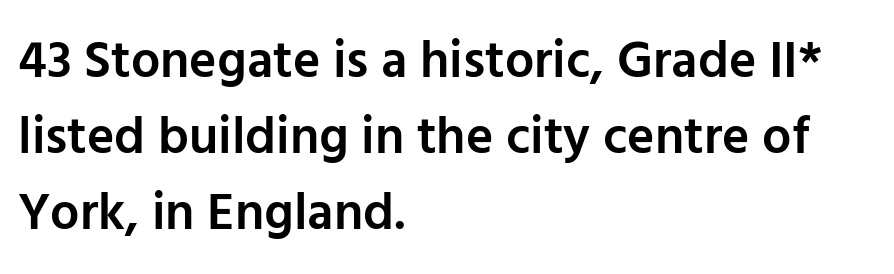
The image shows 52 px semibold sans-serif type, upright; set left-aligned, normal line spacing (1.46x), normal letter spacing, not underlined; low stroke contrast and a medium x-height.
